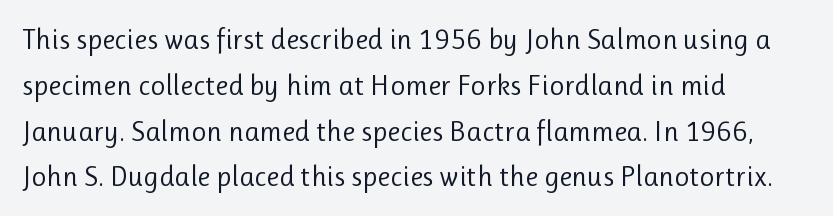
{"serif": "no", "italic": "no", "bold": "no", "weight": "regular", "width": "normal", "stroke_contrast": "low", "x_height": "medium", "monospaced": "no", "underline": "no", "align": "left", "line_spacing": "normal", "line_spacing_ratio": 1.58, "letter_spacing": "normal", "letter_spacing_em": 0.0, "glyph_px": 29}
